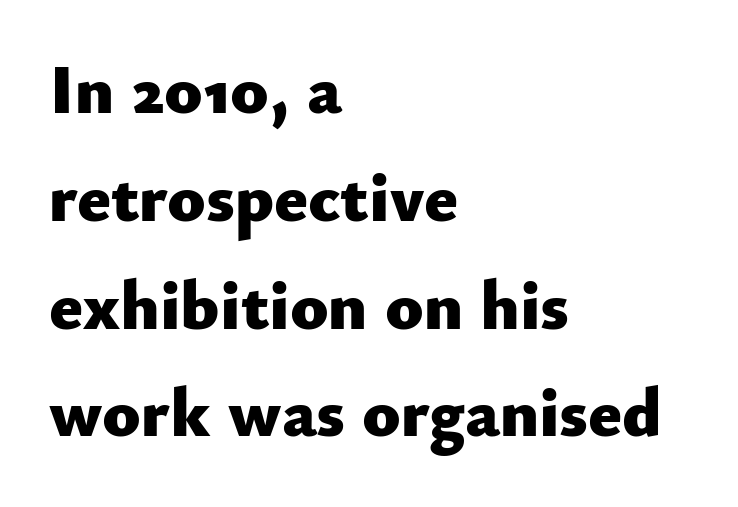
Q: Is the text bold? A: Yes.
Q: Is the text italic (slanted)? A: No, it is upright.
Q: Is the typeface a serif or a sans-serif typeface? A: Sans-serif.
Q: Is the text underlined? A: No.
Q: How is the paragraph aligned? A: Left-aligned.
Q: Is the spacing between letters normal or unusually wide? A: Normal.
Q: Is the spacing between lines tight, normal or loose? A: Normal.
Q: Width (condensed, normal, or wide)? A: Normal.
Q: Stroke contrast? A: Low.
Q: x-height? A: Small.
Q: Monospaced? A: No.
